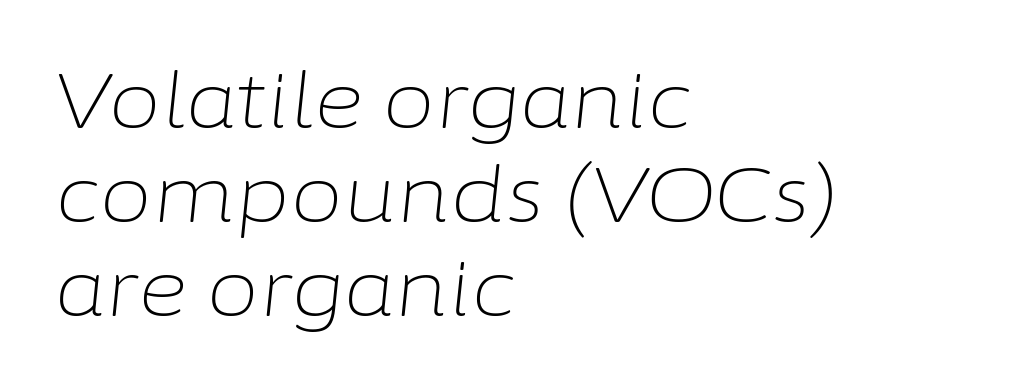
Q: Is the text bold? A: No.
Q: Is the text italic (slanted)? A: Yes, it leans right by about 6 degrees.
Q: Is the text underlined? A: No.
Q: How is the paragraph aligned? A: Left-aligned.
Q: Is the spacing between letters normal or unusually wide? A: Normal.
Q: Width (condensed, normal, or wide)? A: Normal.
Q: Stroke contrast? A: Low.
Q: x-height? A: Medium.
Q: Monospaced? A: No.
